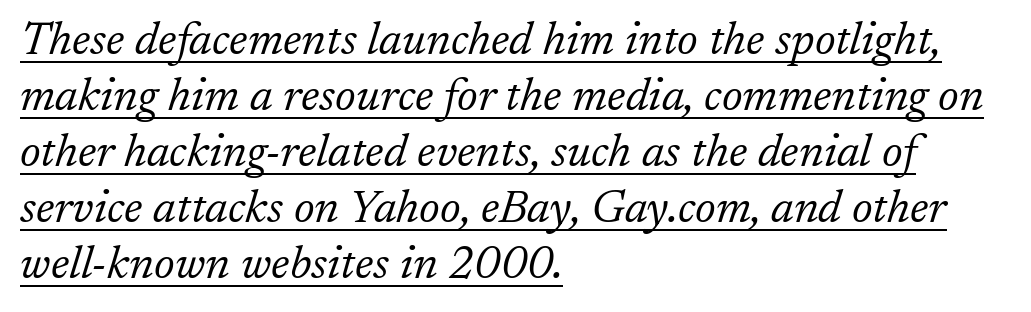
The image shows 46 px light serif type, italic (leaning right); set left-aligned, line spacing 1.22x, normal letter spacing, underlined; low stroke contrast and a medium x-height.
